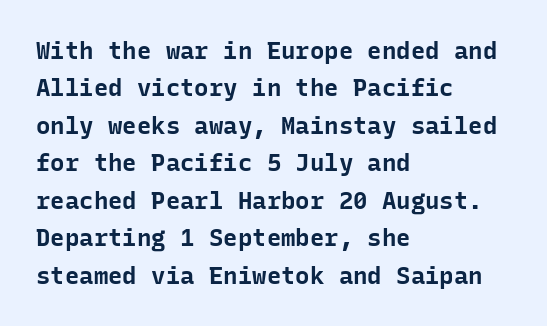
{"italic": "no", "bold": "yes", "underline": "no", "align": "left", "line_spacing": "normal", "line_spacing_ratio": 1.56, "letter_spacing": "normal", "letter_spacing_em": 0.0, "glyph_px": 24}
